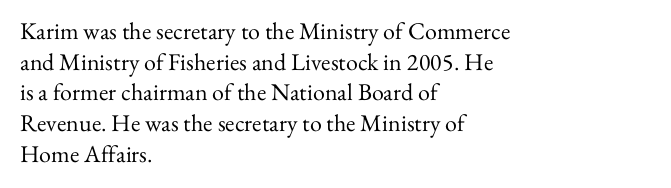
Q: Is the text bold? A: No.
Q: Is the text italic (slanted)? A: No, it is upright.
Q: Is the text underlined? A: No.
Q: How is the paragraph aligned? A: Left-aligned.
Q: Is the spacing between letters normal or unusually wide? A: Normal.
Q: Is the spacing between lines tight, normal or loose? A: Normal.
